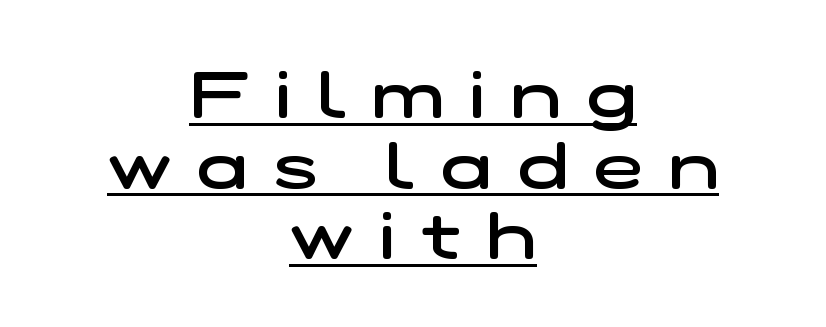
The image shows 66 px semibold, wide sans-serif type; set centered, tight line spacing (1.07x), unusually wide letter spacing (+0.4 em), underlined; low stroke contrast and a medium x-height.
